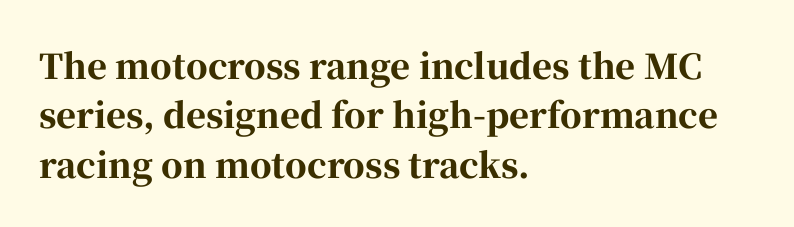
The image shows 34 px bold serif type, upright; set left-aligned, normal line spacing (1.45x), normal letter spacing, not underlined; high stroke contrast and a medium x-height.
